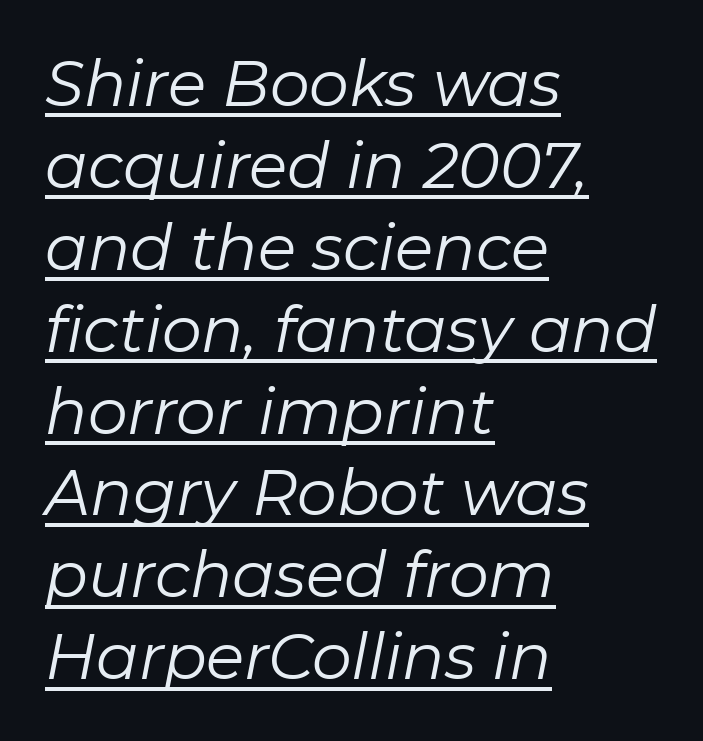
Q: Is the text bold? A: No.
Q: Is the text italic (slanted)? A: Yes, it leans right by about 11 degrees.
Q: Is the text underlined? A: Yes.
Q: How is the paragraph aligned? A: Left-aligned.
Q: Is the spacing between letters normal or unusually wide? A: Normal.
Q: Is the spacing between lines tight, normal or loose? A: Normal.
Q: Width (condensed, normal, or wide)? A: Normal.
Q: Stroke contrast? A: Low.
Q: x-height? A: Medium.
Q: Monospaced? A: No.
